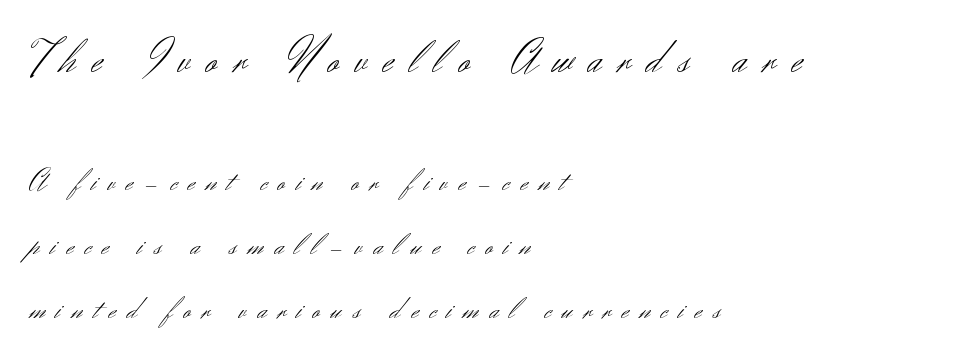
Q: Is the text bold? A: No.
Q: Is the text italic (slanted)? A: Yes.
Q: Is the typeface a serif or a sans-serif typeface? A: Sans-serif.
Q: Is the text underlined? A: No.
Q: How is the paragraph aligned? A: Left-aligned.
Q: Is the spacing between letters normal or unusually wide? A: Unusually wide.
Q: Is the spacing between lines tight, normal or loose? A: Loose.
Q: Which block of text is set in a larger size, the first (top) or the second (bottom)? A: The first (top) one.
Q: Width (condensed, normal, or wide)? A: Normal.
Q: Stroke contrast? A: Medium.
Q: x-height? A: Small.
Q: Monospaced? A: No.
